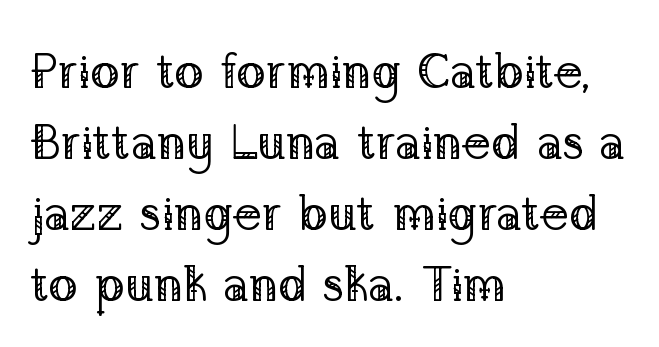
Q: Is the text bold? A: No.
Q: Is the text italic (slanted)? A: No, it is upright.
Q: Is the typeface a serif or a sans-serif typeface? A: Serif.
Q: Is the text underlined? A: No.
Q: How is the paragraph aligned? A: Left-aligned.
Q: Is the spacing between letters normal or unusually wide? A: Normal.
Q: Is the spacing between lines tight, normal or loose? A: Normal.
Q: Width (condensed, normal, or wide)? A: Normal.
Q: Stroke contrast? A: Low.
Q: x-height? A: Medium.
Q: Monospaced? A: No.
